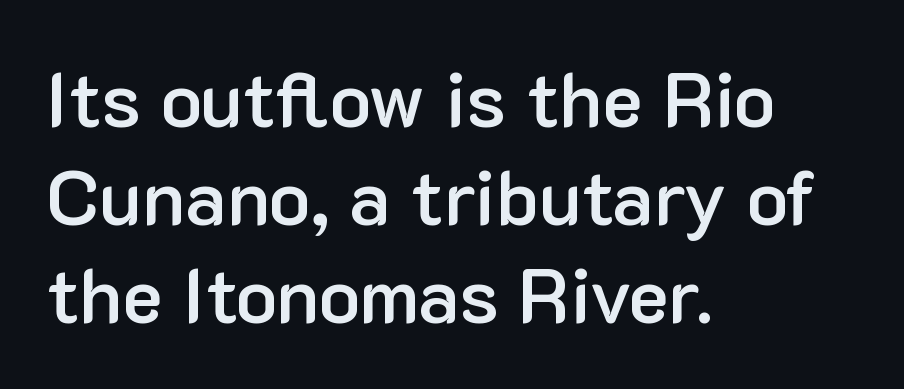
{"serif": "no", "italic": "no", "bold": "semi", "weight": "semibold", "width": "normal", "stroke_contrast": "low", "x_height": "medium", "monospaced": "no", "underline": "no", "align": "left", "line_spacing": "normal", "line_spacing_ratio": 1.27, "letter_spacing": "normal", "letter_spacing_em": 0.0, "glyph_px": 77}
